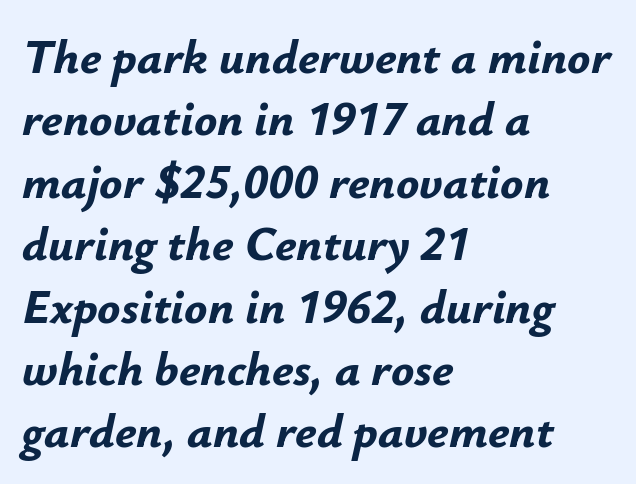
Rows of type keep a routine distance in the vertical direction. Beneath every word, the page is bare. Look at the stroke-to-counter ratio: heavy, a bold. In terms of letterspacing, this is plain default setting.
